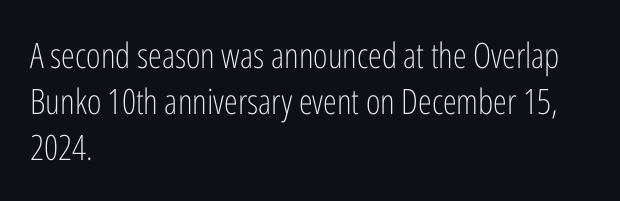
{"serif": "no", "italic": "no", "bold": "no", "weight": "light", "width": "condensed", "stroke_contrast": "low", "x_height": "medium", "monospaced": "no", "underline": "no", "align": "left", "line_spacing": "normal", "line_spacing_ratio": 1.31, "letter_spacing": "normal", "letter_spacing_em": 0.0, "glyph_px": 35}
